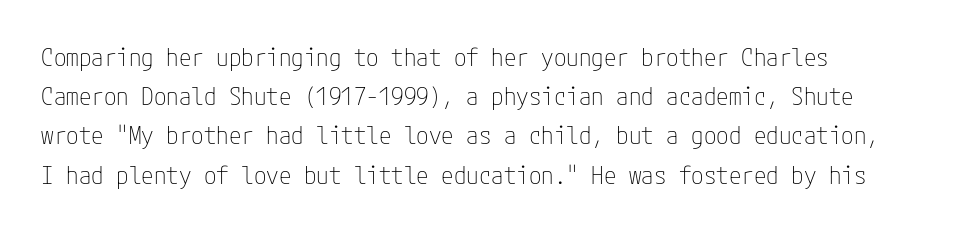
Q: Is the text bold? A: No.
Q: Is the text italic (slanted)? A: No, it is upright.
Q: Is the text underlined? A: No.
Q: How is the paragraph aligned? A: Left-aligned.
Q: Is the spacing between letters normal or unusually wide? A: Normal.
Q: Is the spacing between lines tight, normal or loose? A: Normal.
